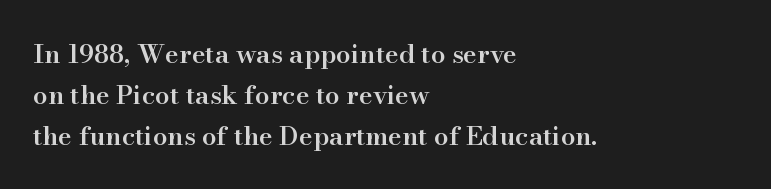
Q: Is the text bold? A: Semi-bold.
Q: Is the text italic (slanted)? A: No, it is upright.
Q: Is the text underlined? A: No.
Q: How is the paragraph aligned? A: Left-aligned.
Q: Is the spacing between letters normal or unusually wide? A: Normal.
Q: Is the spacing between lines tight, normal or loose? A: Normal.
